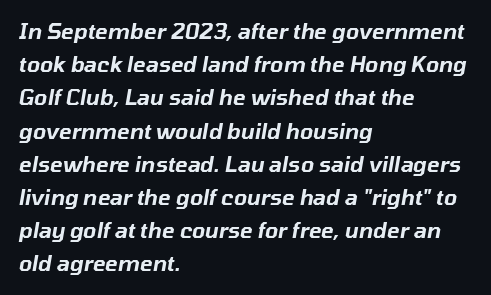
The image shows 21 px text type, italic (leaning right); set left-aligned, normal line spacing (1.58x), normal letter spacing, not underlined.
